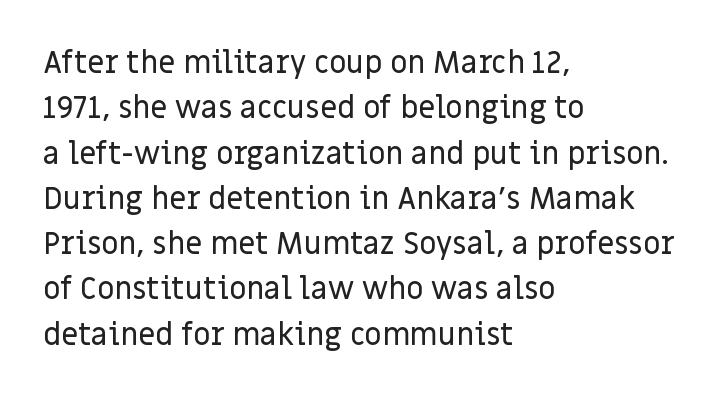
Every row of glyphs begins at an identical x-position on the left. Varying glyph widths throughout — classic text-font behaviour. The tracking reads as untouched default to a designer's eye. I'd call this a sans setting — the letters go barefoot. Type without underlining.
